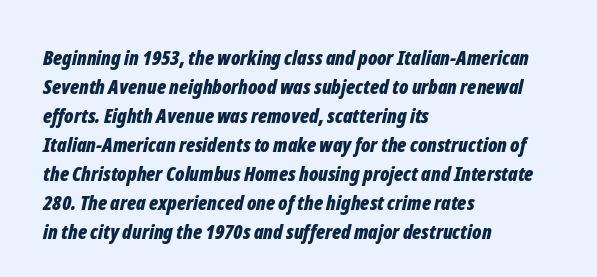
The image shows 20 px bold type, italic (leaning right); set left-aligned, normal line spacing (1.45x), normal letter spacing, not underlined.
